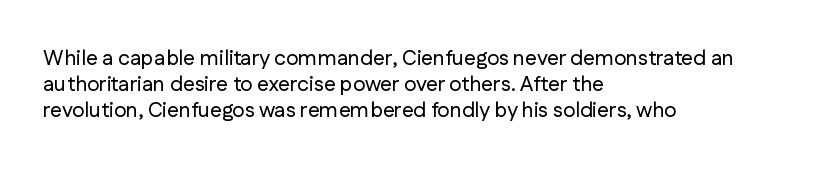
The typesetter chose a ragged-right arrangement here. The type sits square on the baseline with zero lean. There is no visible air inserted between adjacent glyphs. Has an underline been added? It has not.
